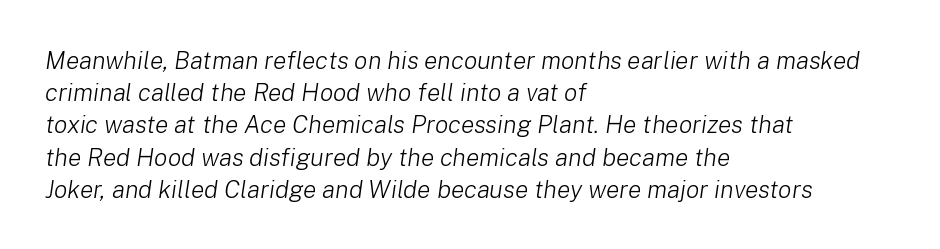
Q: Is the text bold? A: No.
Q: Is the text italic (slanted)? A: Yes, it leans right by about 8 degrees.
Q: Is the text underlined? A: No.
Q: How is the paragraph aligned? A: Left-aligned.
Q: Is the spacing between letters normal or unusually wide? A: Normal.
Q: Is the spacing between lines tight, normal or loose? A: Normal.
